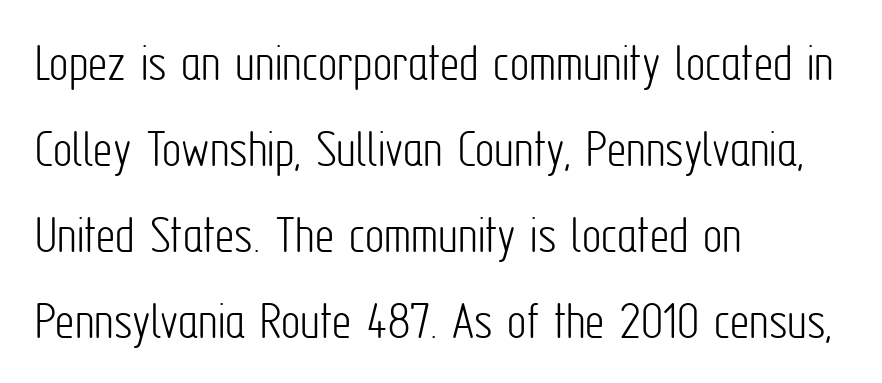
Q: Is the text bold? A: No.
Q: Is the text italic (slanted)? A: No, it is upright.
Q: Is the typeface a serif or a sans-serif typeface? A: Sans-serif.
Q: Is the text underlined? A: No.
Q: How is the paragraph aligned? A: Left-aligned.
Q: Is the spacing between letters normal or unusually wide? A: Normal.
Q: Is the spacing between lines tight, normal or loose? A: Normal.
Q: Width (condensed, normal, or wide)? A: Condensed.
Q: Stroke contrast? A: Low.
Q: x-height? A: Medium.
Q: Monospaced? A: No.
